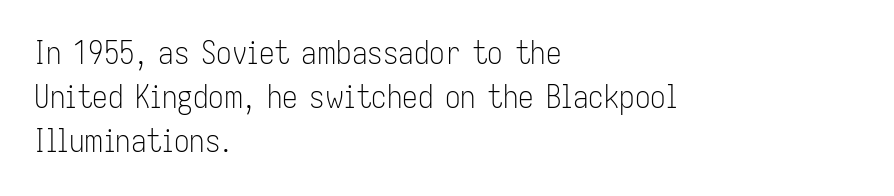
The image shows 31 px light, condensed sans-serif type, upright; set left-aligned, normal line spacing (1.42x), normal letter spacing, not underlined; low stroke contrast and a medium x-height.
